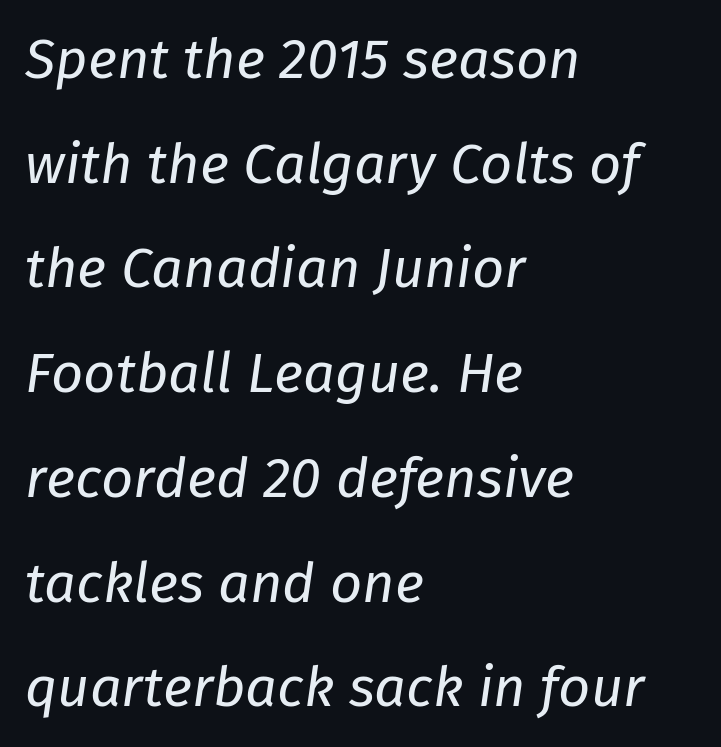
The face used here has a pronounced slope to its letters. Teacher's note: observe the even left margin — that is flush-left alignment. The specimen omits any rule beneath the text block's lines. Proportional: the letters do not fall into vertical columns. Default kerning and tracking; the words read as compact shapes. Nothing heavy about these letters — not bold at all.
